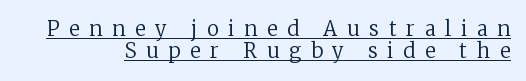
{"italic": "no", "bold": "no", "underline": "yes", "line_spacing": "tight", "line_spacing_ratio": 1.12, "letter_spacing": "wide", "letter_spacing_em": 0.49, "glyph_px": 20}
